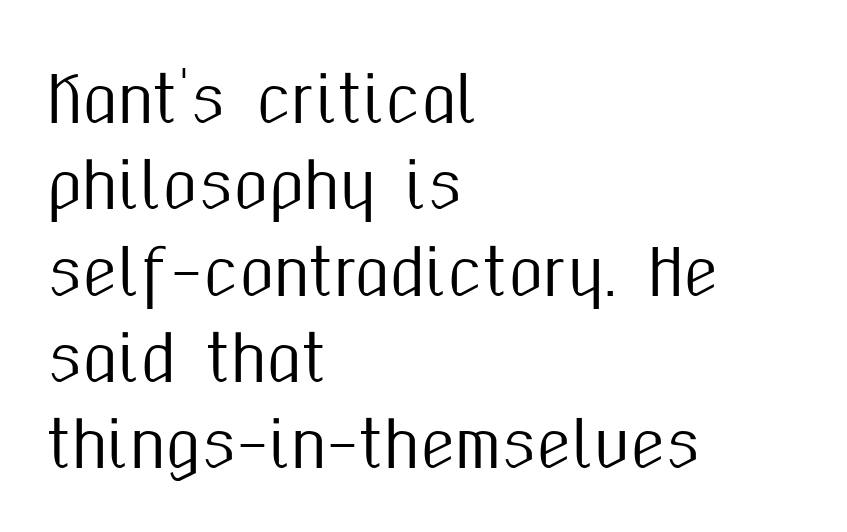
These lines are rendered in a variable-pitch font. Casual observation: everything's shoved over to the left. Is there much room between lines? A standard amount, neither cramped nor airy. Descenders hang freely into open space. The font family rendered here belongs to the sans-serif group. Posture: upright roman.
